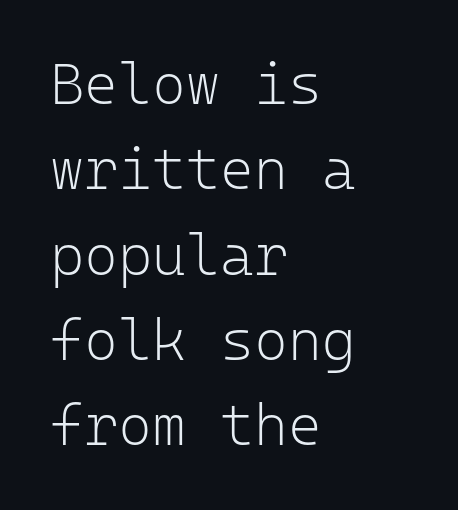
The image shows 58 px light sans-serif type, upright, monospaced; set left-aligned, normal line spacing (1.47x), normal letter spacing, not underlined; low stroke contrast and a medium x-height.
